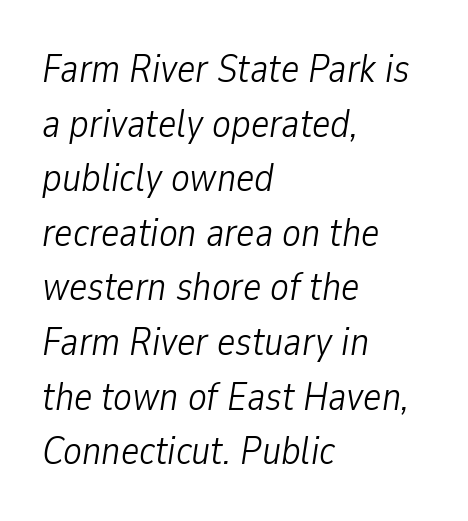
{"italic": "yes", "lean": "right", "slant_degrees": 9, "bold": "no", "weight": "light", "width": "condensed", "stroke_contrast": "low", "x_height": "medium", "monospaced": "no", "underline": "no", "align": "left", "line_spacing": "normal", "line_spacing_ratio": 1.4, "letter_spacing": "normal", "letter_spacing_em": 0.0, "glyph_px": 39}
